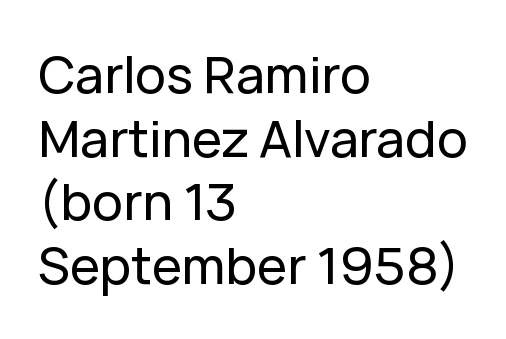
The passage shown is typeset with a sans-serif family. This sample has the flowing, uneven cadence of proportional lettering. The space beneath each line is pristine and unruled. Style check: upright. The paragraph shown leans on its left margin.
